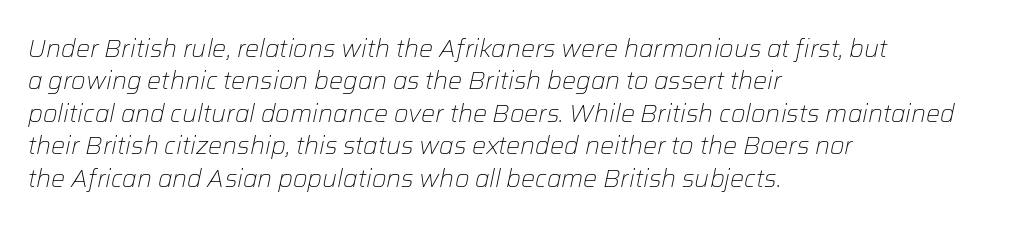
Q: Is the text bold? A: No.
Q: Is the text italic (slanted)? A: Yes, it leans right by about 12 degrees.
Q: Is the text underlined? A: No.
Q: How is the paragraph aligned? A: Left-aligned.
Q: Is the spacing between letters normal or unusually wide? A: Normal.
Q: Is the spacing between lines tight, normal or loose? A: Normal.
